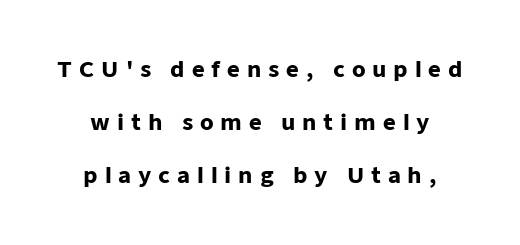
One glance says open: line gaps are wider than usual. The characters look thick and weighty, a clear bold. Substantial extra tracking has been applied to these lines. Ascenders rise straight up at ninety degrees.
